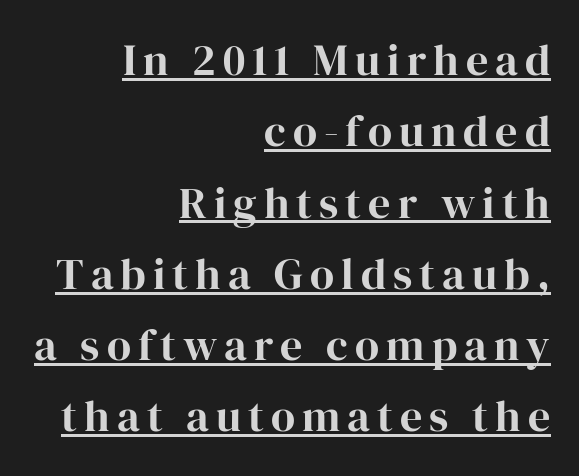
The image shows 44 px serif type, upright; set right-aligned, normal line spacing (1.62x), underlined; high stroke contrast and a medium x-height.
